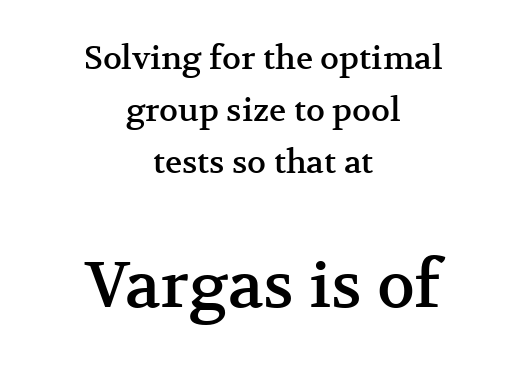
No italicization has been applied; the sample stays upright. Each letter keeps its own natural width here, so spacing adapts to shape. The face used here appears at its bigger size in the lower chunk. The space between consecutive lines is moderate. The string is rendered with underlining switched off.
